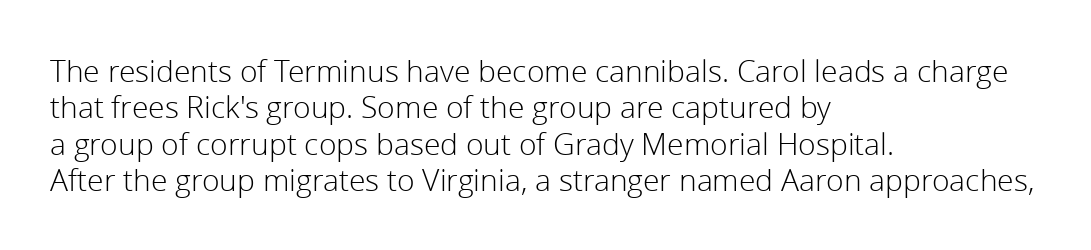
Q: Is the text bold? A: No.
Q: Is the text italic (slanted)? A: No, it is upright.
Q: Is the typeface a serif or a sans-serif typeface? A: Sans-serif.
Q: Is the text underlined? A: No.
Q: How is the paragraph aligned? A: Left-aligned.
Q: Is the spacing between letters normal or unusually wide? A: Normal.
Q: Width (condensed, normal, or wide)? A: Normal.
Q: Stroke contrast? A: Low.
Q: x-height? A: Medium.
Q: Monospaced? A: No.
